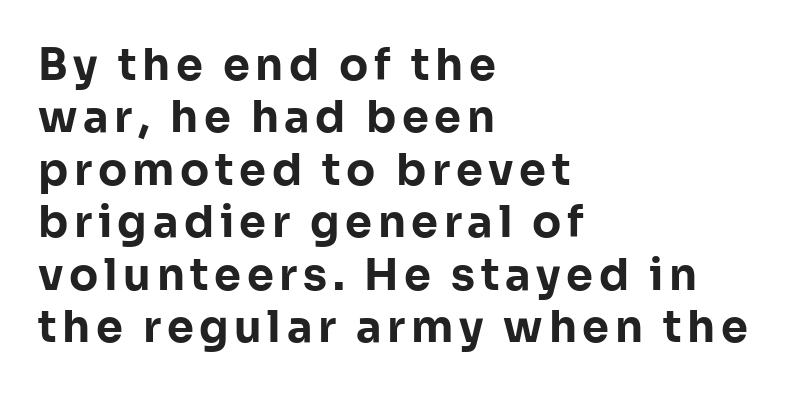
{"serif": "no", "italic": "no", "bold": "yes", "weight": "bold", "width": "normal", "stroke_contrast": "low", "x_height": "medium", "monospaced": "no", "underline": "no", "align": "left", "line_spacing_ratio": 1.22, "glyph_px": 43}
